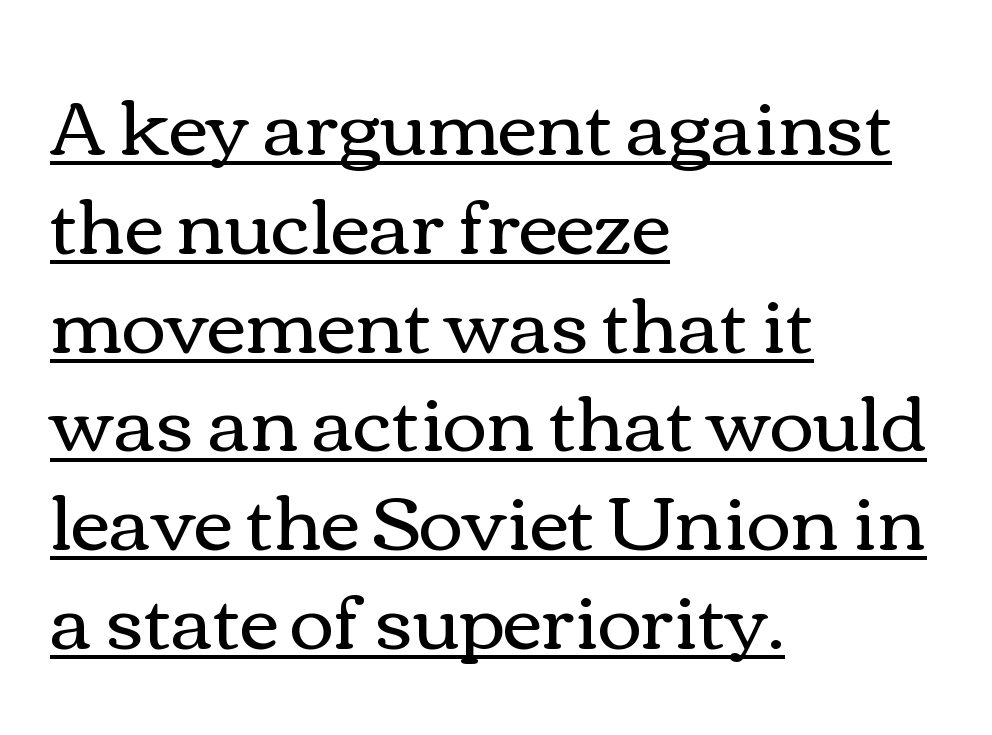
This is roman type, the default non-slanted kind. A normal amount of white space separates one row of letters from the next. The letters sit at their default tracking, neither squeezed nor spread. The rendering uses natural spacing where letterforms have individual widths. Heft: none added — not bold. Layout note: lines flush left.
